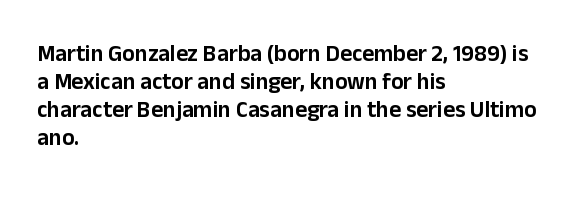
Q: Is the text italic (slanted)? A: No, it is upright.
Q: Is the text underlined? A: No.
Q: How is the paragraph aligned? A: Left-aligned.
Q: Is the spacing between letters normal or unusually wide? A: Normal.
